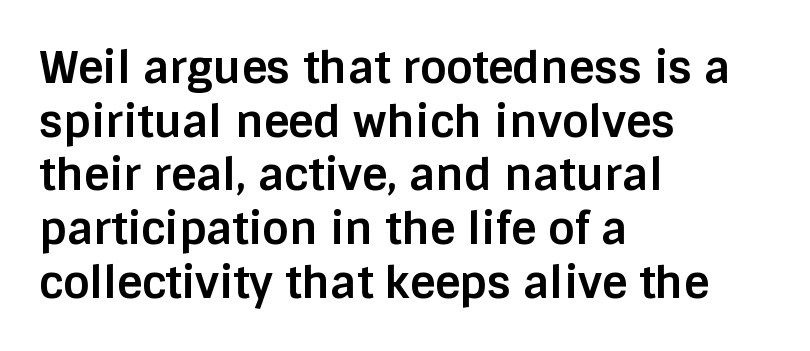
Q: Is the text bold? A: Yes.
Q: Is the text italic (slanted)? A: No, it is upright.
Q: Is the typeface a serif or a sans-serif typeface? A: Sans-serif.
Q: Is the text underlined? A: No.
Q: How is the paragraph aligned? A: Left-aligned.
Q: Is the spacing between letters normal or unusually wide? A: Normal.
Q: Width (condensed, normal, or wide)? A: Normal.
Q: Stroke contrast? A: Low.
Q: x-height? A: Large.
Q: Monospaced? A: No.
